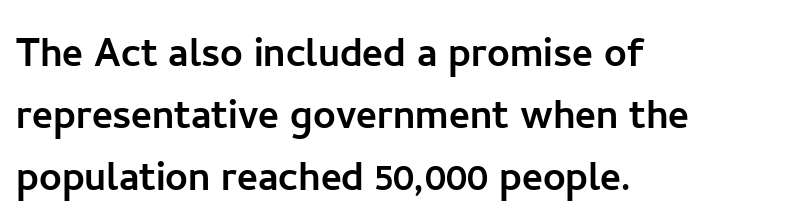
The letters carry no serifs — their stems end cleanly without finishing strokes. Looks like regular typesetting: each glyph gets only the width it needs. Each line starts at the same left margin while the right side varies. Quick note: underline off. The letters sit at their default tracking, neither squeezed nor spread. These lines were composed using upright roman letters.
